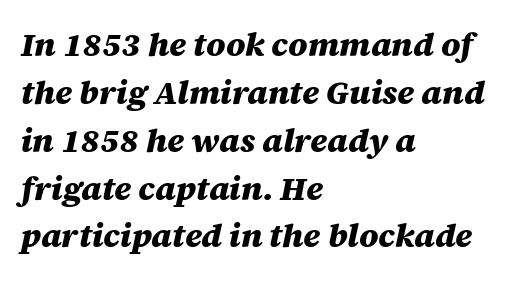
Q: Is the text bold? A: Yes.
Q: Is the text italic (slanted)? A: Yes, it leans right by about 12 degrees.
Q: Is the text underlined? A: No.
Q: How is the paragraph aligned? A: Left-aligned.
Q: Is the spacing between letters normal or unusually wide? A: Normal.
Q: Is the spacing between lines tight, normal or loose? A: Normal.
Q: Width (condensed, normal, or wide)? A: Normal.
Q: Stroke contrast? A: Medium.
Q: x-height? A: Large.
Q: Monospaced? A: No.
